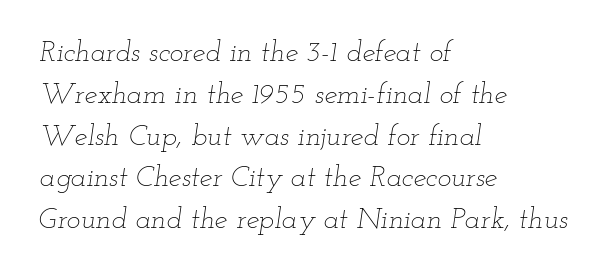
{"italic": "yes", "lean": "right", "slant_degrees": 12, "bold": "no", "weight": "thin", "width": "wide", "stroke_contrast": "low", "x_height": "small", "monospaced": "no", "underline": "no", "align": "left", "line_spacing": "normal", "line_spacing_ratio": 1.44, "letter_spacing": "normal", "letter_spacing_em": 0.0, "glyph_px": 29}
